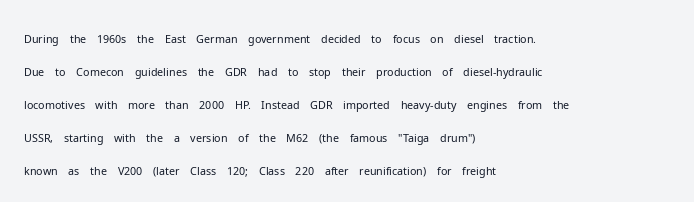
The image shows 22 px text type, upright; set left-aligned, normal line spacing (1.5x), normal letter spacing, not underlined.
